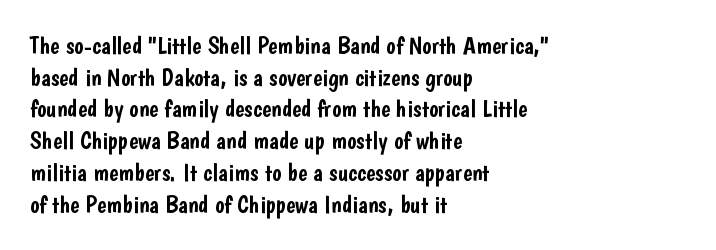
Q: Is the text italic (slanted)? A: No, it is upright.
Q: Is the text underlined? A: No.
Q: How is the paragraph aligned? A: Left-aligned.
Q: Is the spacing between letters normal or unusually wide? A: Normal.
Q: Is the spacing between lines tight, normal or loose? A: Normal.
